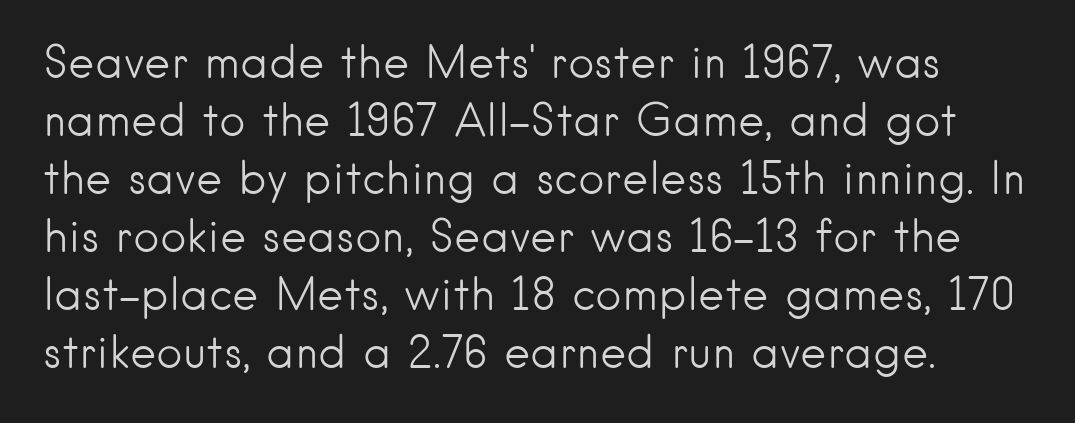
{"serif": "no", "italic": "no", "bold": "no", "weight": "light", "width": "normal", "stroke_contrast": "low", "x_height": "small", "monospaced": "no", "underline": "no", "line_spacing": "normal", "line_spacing_ratio": 1.29, "letter_spacing": "normal", "letter_spacing_em": 0.0, "glyph_px": 45}
